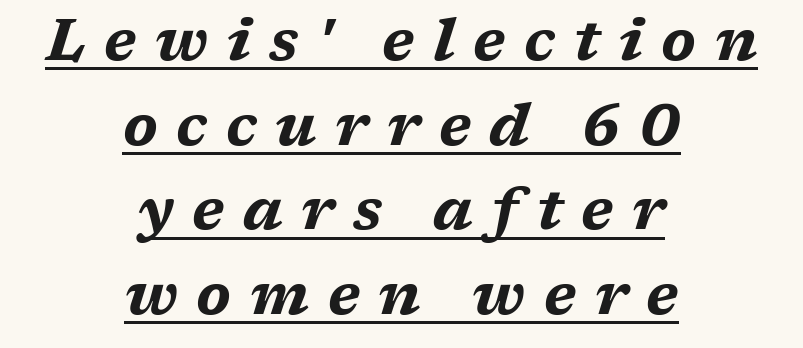
Reading down the block, each line starts at a different indent, mirrored at its end. The line texture is sparse and dotted thanks to wide tracking. Has an underline been added? It has. The rendering uses natural spacing where letterforms have individual widths. The sample has been set heavy, in full bold. Summary of vertical rhythm: regular, with standard interline spacing.
